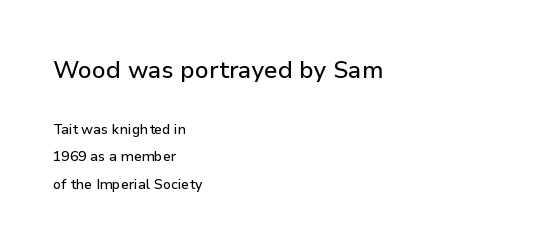
Line beginnings align vertically; line endings do not. The rendering keeps characters at their native spacing. One glance says open: line gaps are wider than usual. The more generous point size was reserved for the upper chunk. When letters stand straight like this, we call the style roman or upright.
